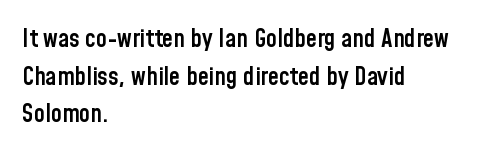
{"italic": "no", "bold": "semi", "underline": "no", "align": "left", "line_spacing": "normal", "line_spacing_ratio": 1.51, "letter_spacing": "normal", "letter_spacing_em": 0.0, "glyph_px": 25}
